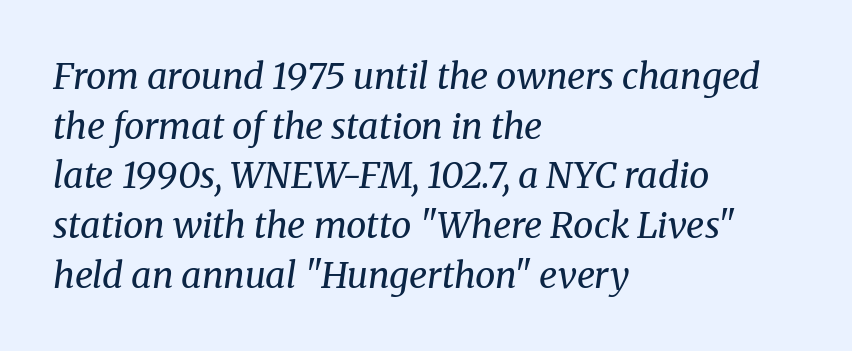
The image shows 36 px regular-weight serif type, italic (leaning right); set left-aligned, normal line spacing (1.38x), normal letter spacing, not underlined; medium stroke contrast and a medium x-height.
